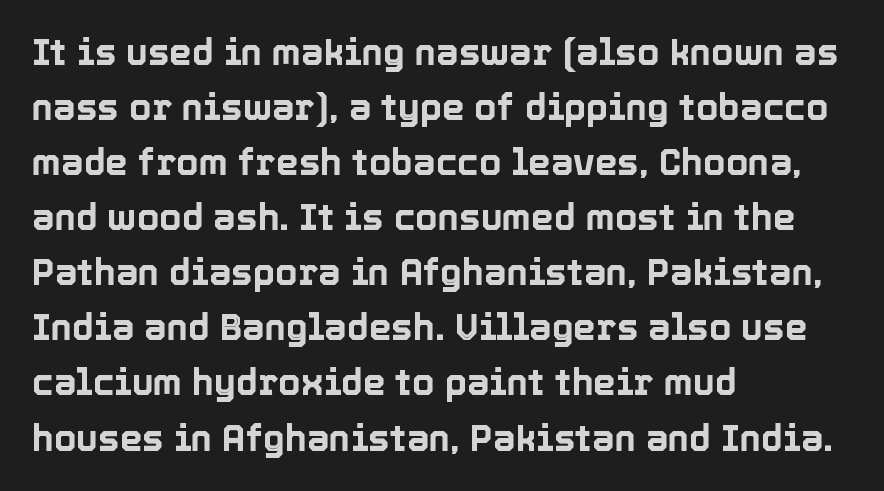
Q: Is the text italic (slanted)? A: No, it is upright.
Q: Is the text underlined? A: No.
Q: How is the paragraph aligned? A: Left-aligned.
Q: Is the spacing between letters normal or unusually wide? A: Normal.
Q: Is the spacing between lines tight, normal or loose? A: Normal.
Q: Width (condensed, normal, or wide)? A: Normal.
Q: x-height? A: Medium.
Q: Monospaced? A: No.
